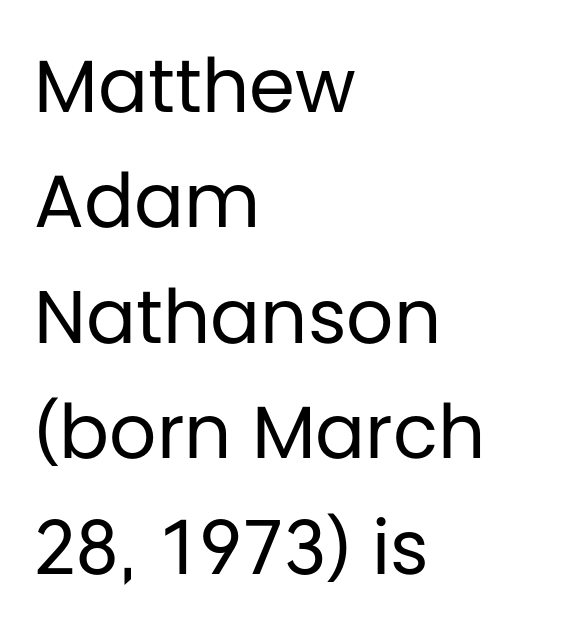
The image shows 74 px regular-weight sans-serif type, upright; set left-aligned, normal line spacing (1.56x), normal letter spacing, not underlined; low stroke contrast and a large x-height.
